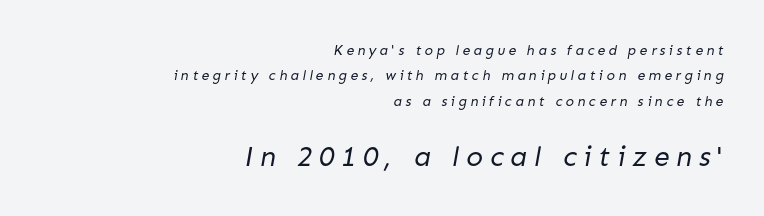
{"serif": "no", "bold": "no", "weight": "regular", "width": "normal", "stroke_contrast": "low", "x_height": "medium", "monospaced": "no", "underline": "no", "align": "right", "line_spacing_ratio": 1.81, "letter_spacing": "wide", "letter_spacing_em": 0.24, "larger_block": "second", "size_ratio": 2.0, "glyph_px": 28}
